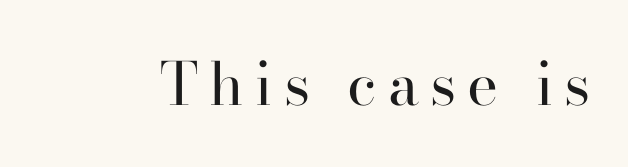
{"serif": "yes", "italic": "no", "bold": "no", "weight": "regular", "width": "normal", "stroke_contrast": "high", "x_height": "small", "monospaced": "no", "underline": "no", "glyph_px": 59}
